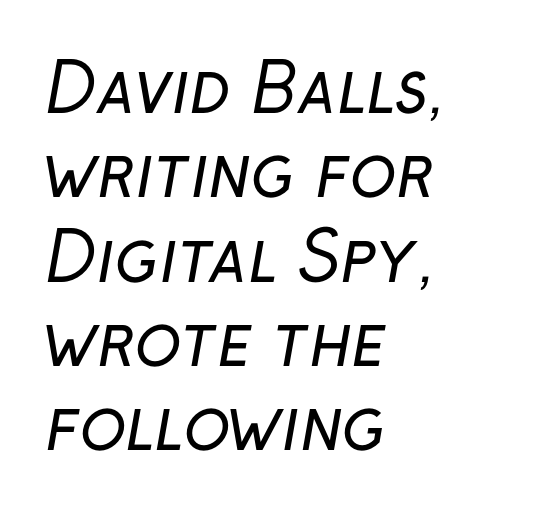
Is this a heavy cut? Hardly; it is regular or lighter. The type is set solid horizontally, with unmodified tracking. Compared with a centered layout, this one pins lines to the left instead. Each letter keeps its own natural width here, so spacing adapts to shape.
